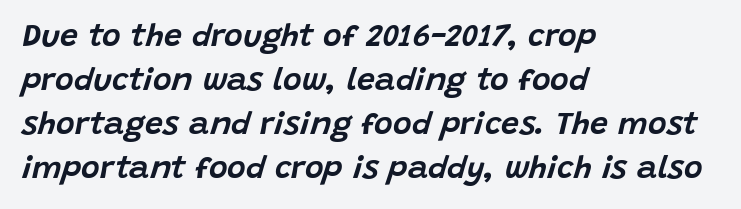
Q: Is the text italic (slanted)? A: Yes, it leans right by about 15 degrees.
Q: Is the text underlined? A: No.
Q: How is the paragraph aligned? A: Left-aligned.
Q: Is the spacing between letters normal or unusually wide? A: Normal.
Q: Is the spacing between lines tight, normal or loose? A: Normal.
Q: Width (condensed, normal, or wide)? A: Normal.
Q: Stroke contrast? A: Low.
Q: x-height? A: Large.
Q: Monospaced? A: No.
